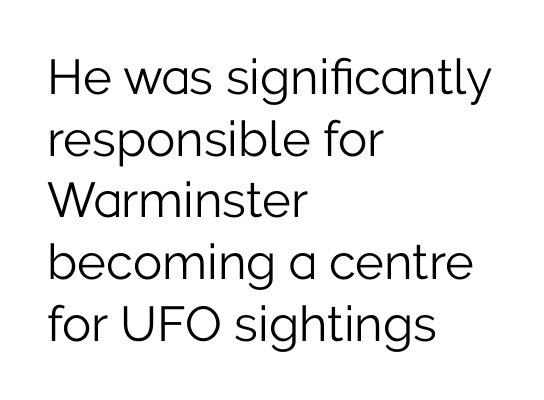
{"serif": "no", "italic": "no", "bold": "no", "weight": "light", "width": "normal", "stroke_contrast": "low", "x_height": "medium", "monospaced": "no", "underline": "no", "align": "left", "line_spacing": "normal", "line_spacing_ratio": 1.26, "letter_spacing": "normal", "letter_spacing_em": 0.0, "glyph_px": 49}
